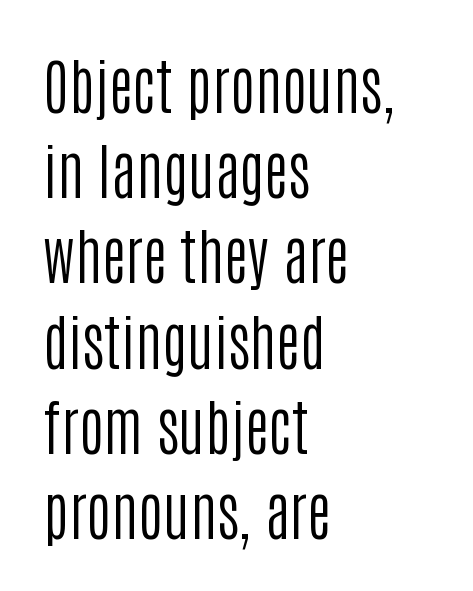
A roman cut, with each character standing at attention. Does extra space separate the letters? No, they use regular spacing. The rendering uses natural spacing where letterforms have individual widths. Stroke thickness stays within the range of a standard reading face or lighter. Is there much room between lines? A standard amount, neither cramped nor airy.
